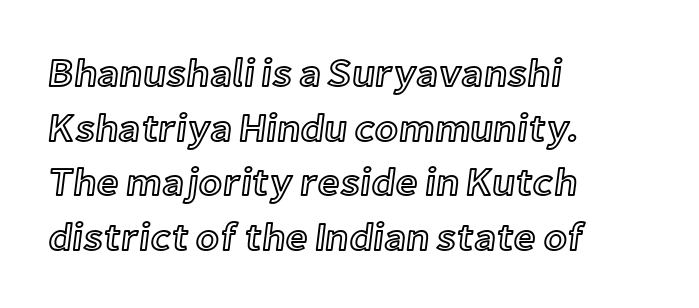
The face used here is rendered with its standard letterfit. Proportional: the letters do not fall into vertical columns. Quick note: interline space is typical. Nobody drew a line under any word here. The rag falls on the right side of this text block.
